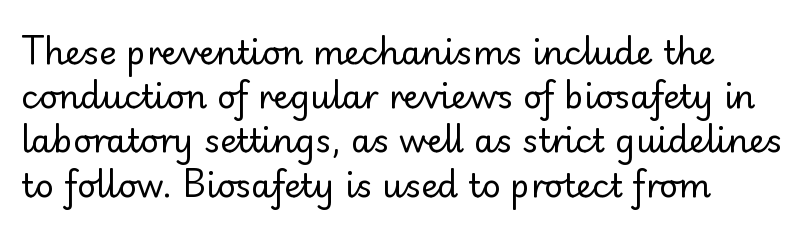
Each word holds together tightly as a unit, with standard inter-letter gaps. The paragraph shown leans on its left margin. The letters stand straight up with perfectly vertical stems. These lines are rendered in a variable-pitch font. The designer left line spacing at the default.
